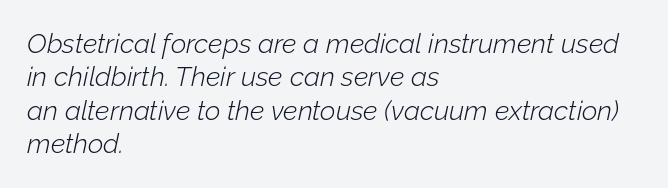
Q: Is the text bold? A: No.
Q: Is the text italic (slanted)? A: Yes, it leans right by about 12 degrees.
Q: Is the text underlined? A: No.
Q: How is the paragraph aligned? A: Left-aligned.
Q: Is the spacing between letters normal or unusually wide? A: Normal.
